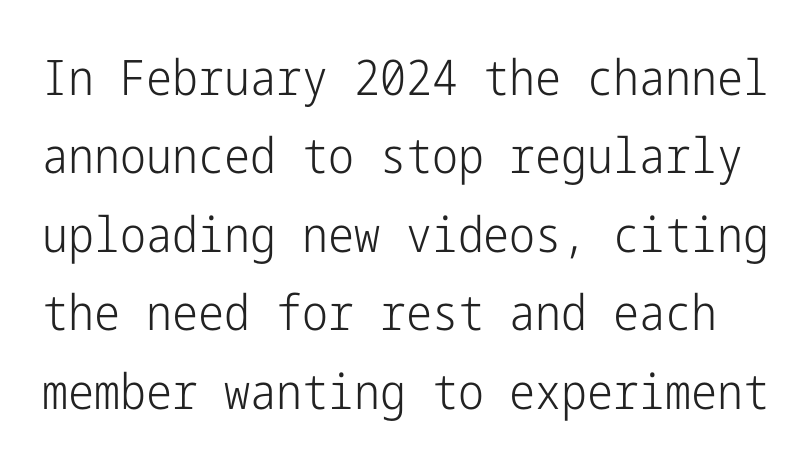
The tracking reads as untouched default to a designer's eye. The cut favours lightness, reaching ordinary text weight at its darkest. Leading matches the norm, producing a regular column. What kind of face is this? One without serifs — a sans.
